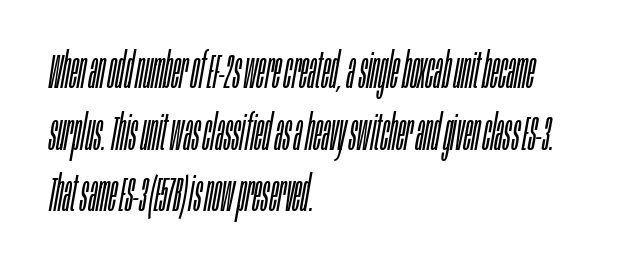
The image shows 49 px light, condensed type, italic (leaning right); set left-aligned, normal line spacing (1.26x), normal letter spacing, not underlined; low stroke contrast and a large x-height.
